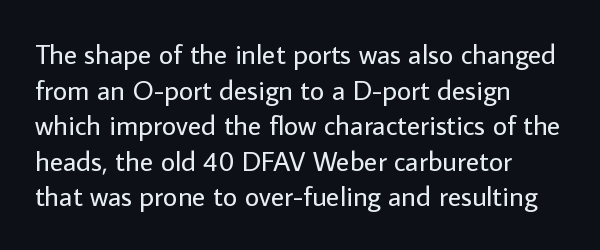
The image shows 28 px regular-weight sans-serif type, upright; set left-aligned, normal line spacing (1.27x), normal letter spacing, not underlined; low stroke contrast and a medium x-height.
